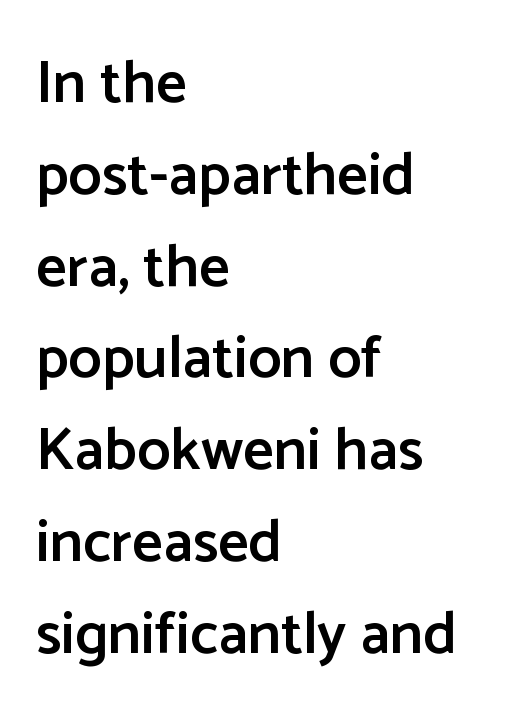
The image shows 60 px semibold sans-serif type, upright; set left-aligned, normal line spacing (1.53x), normal letter spacing, not underlined; low stroke contrast and a medium x-height.
